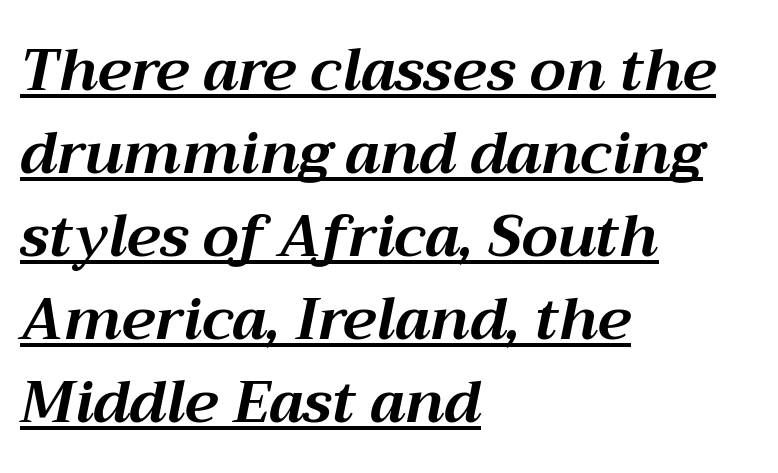
Q: Is the text bold? A: Yes.
Q: Is the text italic (slanted)? A: Yes, it leans right by about 12 degrees.
Q: Is the text underlined? A: Yes.
Q: How is the paragraph aligned? A: Left-aligned.
Q: Is the spacing between letters normal or unusually wide? A: Normal.
Q: Is the spacing between lines tight, normal or loose? A: Normal.
Q: Width (condensed, normal, or wide)? A: Normal.
Q: Stroke contrast? A: Medium.
Q: x-height? A: Medium.
Q: Monospaced? A: No.
